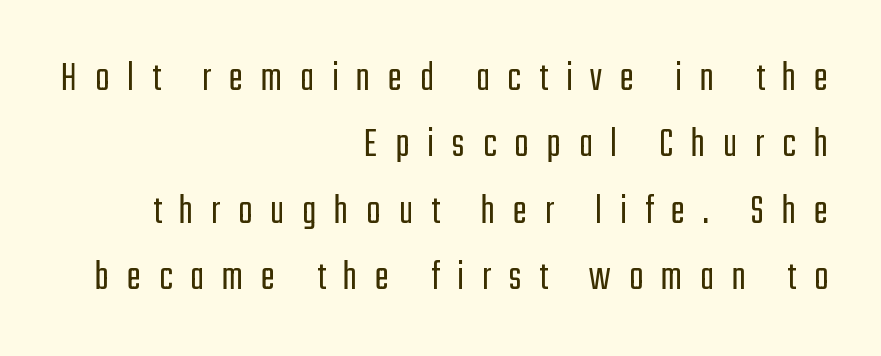
Q: Is the text bold? A: No.
Q: Is the text italic (slanted)? A: No, it is upright.
Q: Is the typeface a serif or a sans-serif typeface? A: Sans-serif.
Q: Is the text underlined? A: No.
Q: How is the paragraph aligned? A: Right-aligned.
Q: Is the spacing between letters normal or unusually wide? A: Unusually wide.
Q: Is the spacing between lines tight, normal or loose? A: Normal.
Q: Width (condensed, normal, or wide)? A: Condensed.
Q: Stroke contrast? A: Low.
Q: x-height? A: Medium.
Q: Monospaced? A: No.
